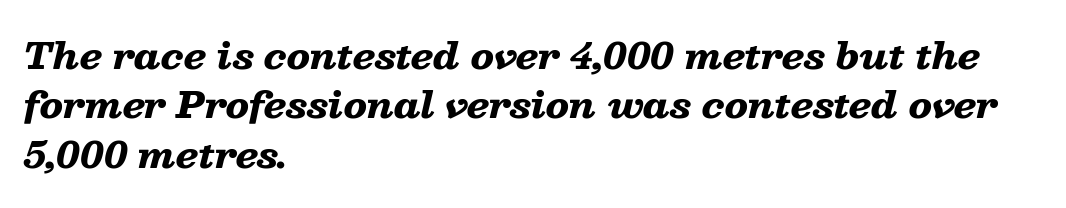
{"italic": "yes", "lean": "right", "slant_degrees": 13, "bold": "yes", "weight": "heavy", "width": "wide", "stroke_contrast": "low", "x_height": "medium", "monospaced": "no", "underline": "no", "align": "left", "line_spacing": "normal", "line_spacing_ratio": 1.37, "letter_spacing": "normal", "letter_spacing_em": 0.0, "glyph_px": 36}
